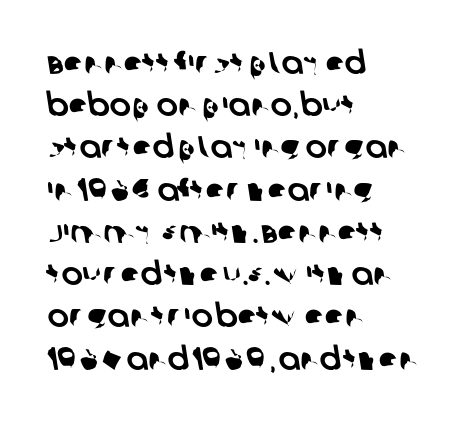
One glance says typical: line gaps are just what's usual. Looks like regular typesetting: each glyph gets only the width it needs. Short note: letters normally spaced. These lines stack with their left ends in a neat column. The passage shown is typeset with a sans-serif family. A clean baseline with only descenders dipping below it.
